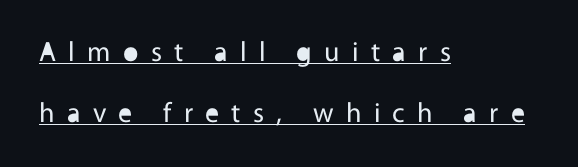
These lines were composed using upright roman letters. This is sans-serif lettering, the kind often seen on screens and signage. This is not heavy type; no bold has been used. The block of text is sparse from top to bottom, with ample space between rows. A typesetter would call this proportional, since set widths differ per character. Check the space under the baseline: a stroke is drawn there.
